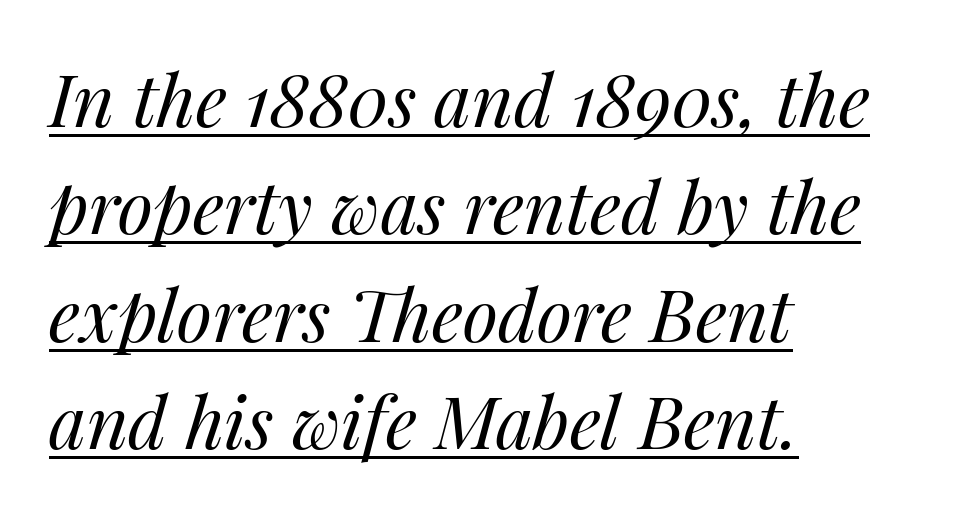
Q: Is the text bold? A: No.
Q: Is the text italic (slanted)? A: Yes, it leans right by about 14 degrees.
Q: Is the text underlined? A: Yes.
Q: How is the paragraph aligned? A: Left-aligned.
Q: Is the spacing between letters normal or unusually wide? A: Normal.
Q: Is the spacing between lines tight, normal or loose? A: Normal.
Q: Width (condensed, normal, or wide)? A: Normal.
Q: Stroke contrast? A: Medium.
Q: x-height? A: Medium.
Q: Monospaced? A: No.
